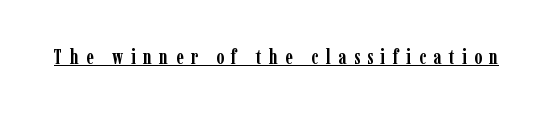
The image shows 20 px bold type, upright; set unusually wide letter spacing (+0.37 em), underlined.
